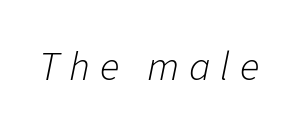
{"italic": "yes", "lean": "right", "slant_degrees": 11, "bold": "no", "weight": "light", "width": "normal", "stroke_contrast": "low", "x_height": "medium", "monospaced": "no", "underline": "no", "letter_spacing": "wide", "letter_spacing_em": 0.24, "glyph_px": 41}
